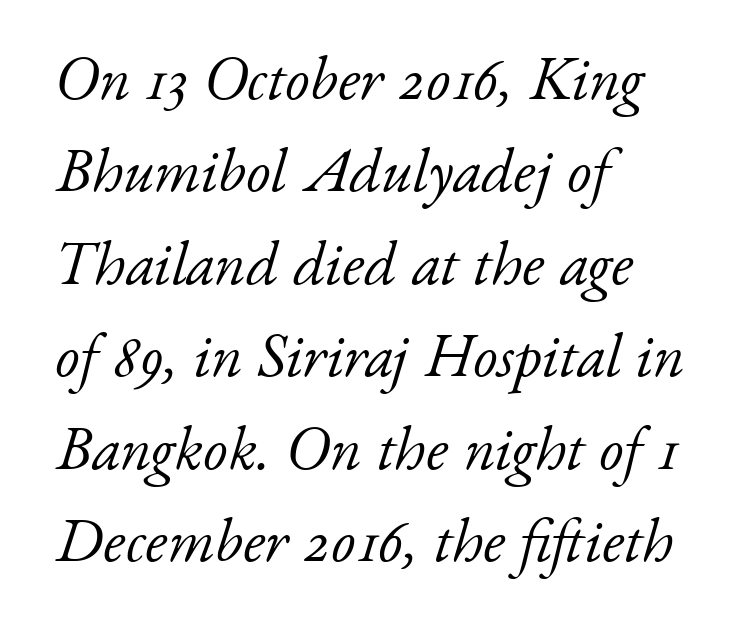
Q: Is the text bold? A: No.
Q: Is the text italic (slanted)? A: Yes, it leans right by about 17 degrees.
Q: Is the typeface a serif or a sans-serif typeface? A: Serif.
Q: Is the text underlined? A: No.
Q: How is the paragraph aligned? A: Left-aligned.
Q: Is the spacing between letters normal or unusually wide? A: Normal.
Q: Is the spacing between lines tight, normal or loose? A: Normal.
Q: Width (condensed, normal, or wide)? A: Normal.
Q: Stroke contrast? A: Low.
Q: x-height? A: Small.
Q: Monospaced? A: No.
